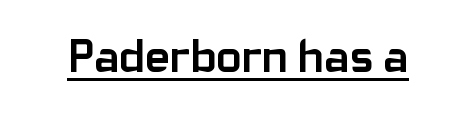
{"serif": "no", "italic": "no", "bold": "yes", "weight": "semibold", "width": "normal", "stroke_contrast": "low", "x_height": "medium", "monospaced": "no", "underline": "yes", "letter_spacing": "normal", "letter_spacing_em": 0.0, "glyph_px": 47}
